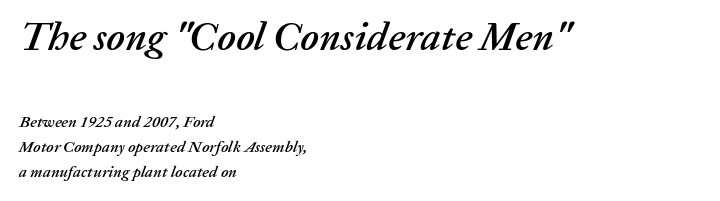
{"italic": "yes", "lean": "right", "slant_degrees": 20, "width": "normal", "stroke_contrast": "low", "x_height": "medium", "monospaced": "no", "underline": "no", "align": "left", "line_spacing": "normal", "line_spacing_ratio": 1.57, "letter_spacing": "normal", "letter_spacing_em": 0.0, "larger_block": "first", "size_ratio": 2.5, "glyph_px": 40}
